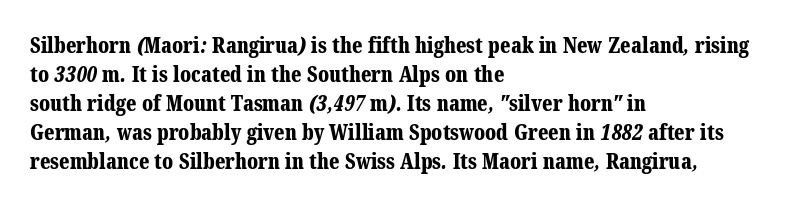
{"bold": "yes", "underline": "no", "align": "left", "line_spacing": "normal", "line_spacing_ratio": 1.38, "letter_spacing": "normal", "letter_spacing_em": 0.0, "glyph_px": 21}
